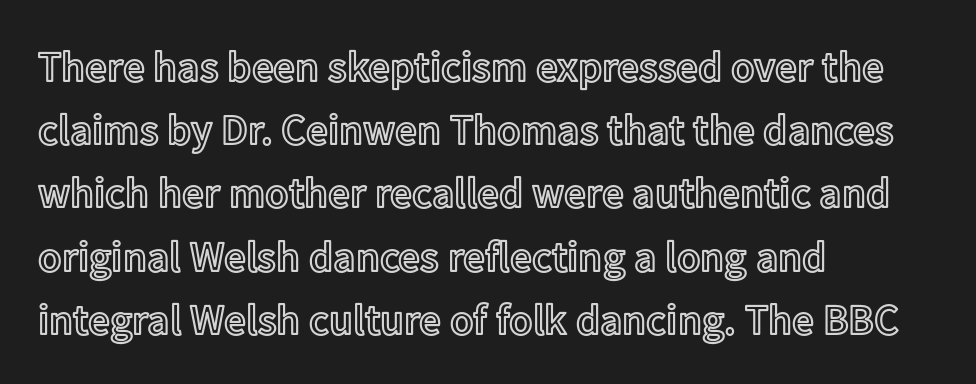
Q: Is the text italic (slanted)? A: No, it is upright.
Q: Is the text underlined? A: No.
Q: How is the paragraph aligned? A: Left-aligned.
Q: Is the spacing between letters normal or unusually wide? A: Normal.
Q: Is the spacing between lines tight, normal or loose? A: Normal.
Q: Width (condensed, normal, or wide)? A: Normal.
Q: x-height? A: Medium.
Q: Monospaced? A: No.
